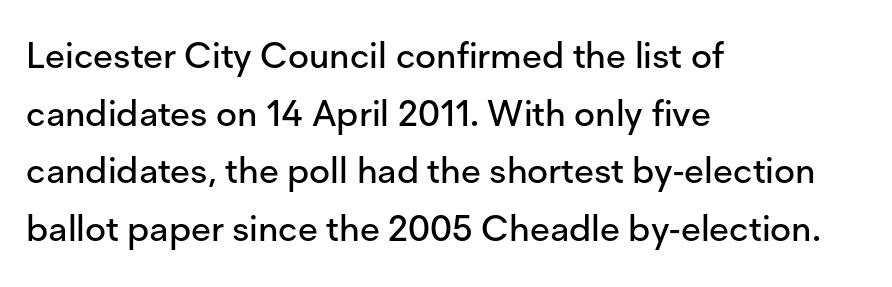
The image shows 36 px sans-serif type, upright; set left-aligned, normal line spacing (1.6x), normal letter spacing, not underlined; low stroke contrast and a medium x-height.
